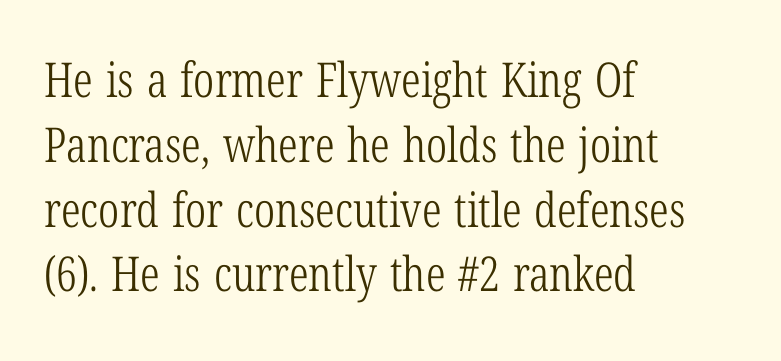
Q: Is the text bold? A: No.
Q: Is the text italic (slanted)? A: No, it is upright.
Q: Is the typeface a serif or a sans-serif typeface? A: Serif.
Q: Is the text underlined? A: No.
Q: How is the paragraph aligned? A: Left-aligned.
Q: Is the spacing between letters normal or unusually wide? A: Normal.
Q: Is the spacing between lines tight, normal or loose? A: Normal.
Q: Width (condensed, normal, or wide)? A: Condensed.
Q: Stroke contrast? A: Low.
Q: x-height? A: Medium.
Q: Monospaced? A: No.
